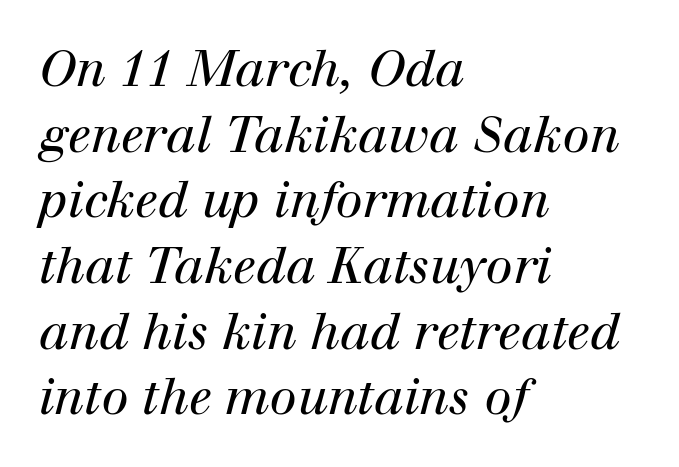
{"serif": "yes", "italic": "yes", "lean": "right", "slant_degrees": 12, "bold": "no", "weight": "regular", "width": "normal", "stroke_contrast": "high", "x_height": "medium", "monospaced": "no", "underline": "no", "align": "left", "line_spacing": "normal", "line_spacing_ratio": 1.34, "letter_spacing": "normal", "letter_spacing_em": 0.0, "glyph_px": 49}
